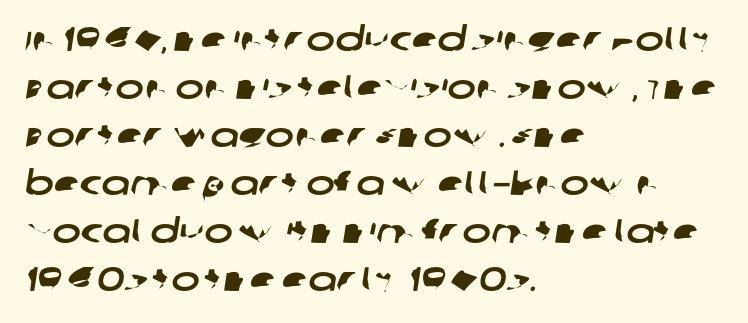
The image shows 34 px wide sans-serif type; set left-aligned, normal line spacing (1.41x), normal letter spacing, not underlined; low stroke contrast and a large x-height.
